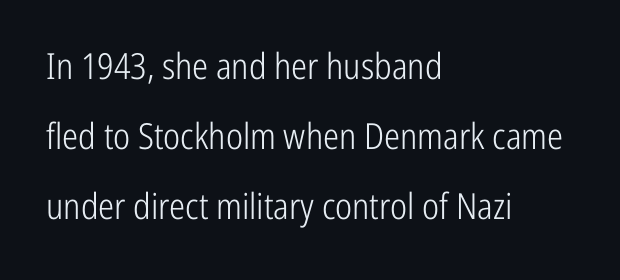
{"serif": "no", "italic": "no", "bold": "no", "weight": "light", "width": "condensed", "stroke_contrast": "low", "x_height": "medium", "monospaced": "no", "underline": "no", "align": "left", "line_spacing": "loose", "line_spacing_ratio": 1.94, "letter_spacing": "normal", "letter_spacing_em": 0.0, "glyph_px": 36}
